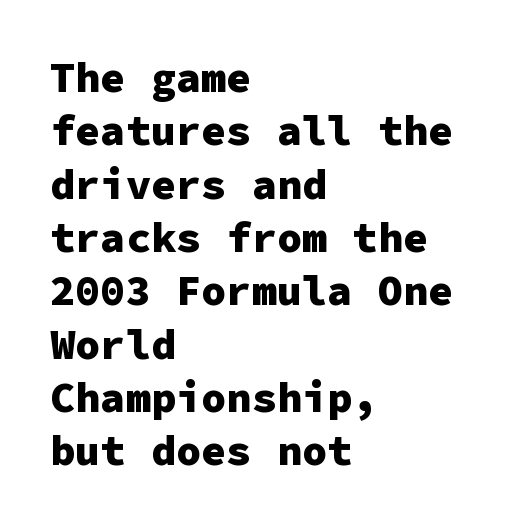
{"serif": "no", "italic": "no", "bold": "yes", "weight": "heavy", "width": "normal", "stroke_contrast": "low", "x_height": "medium", "monospaced": "yes", "underline": "no", "align": "left", "line_spacing": "normal", "line_spacing_ratio": 1.27, "letter_spacing": "normal", "letter_spacing_em": 0.0, "glyph_px": 42}
